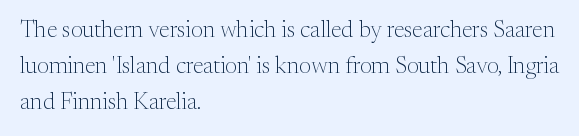
{"italic": "no", "bold": "no", "underline": "no", "align": "left", "line_spacing": "normal", "line_spacing_ratio": 1.56, "letter_spacing": "normal", "letter_spacing_em": 0.0, "glyph_px": 23}
